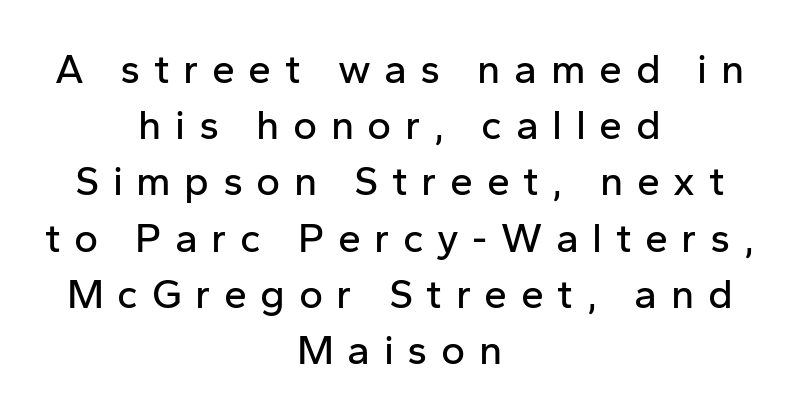
The image shows 41 px sans-serif type, upright; set centered, normal line spacing (1.37x), unusually wide letter spacing (+0.33 em), not underlined; low stroke contrast and a medium x-height.
